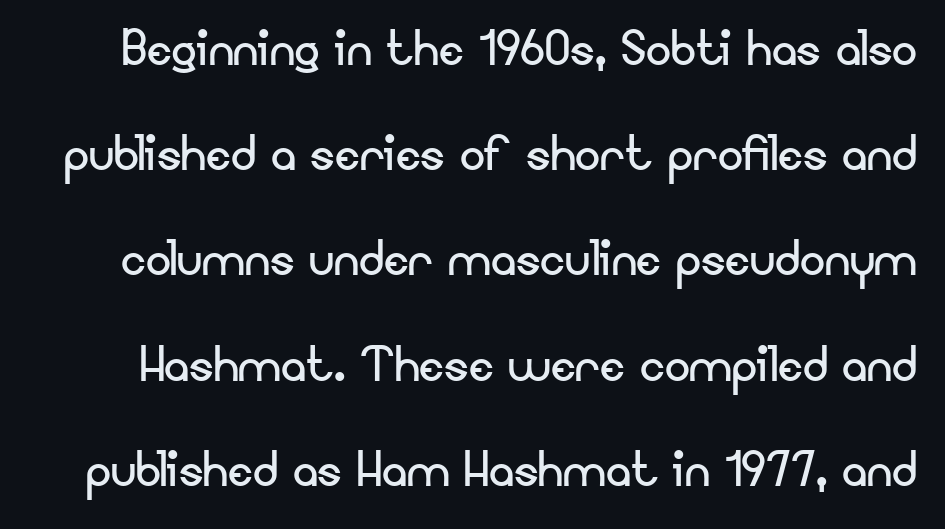
{"serif": "no", "italic": "no", "bold": "no", "weight": "regular", "width": "normal", "stroke_contrast": "low", "x_height": "small", "monospaced": "no", "underline": "no", "line_spacing": "normal", "line_spacing_ratio": 1.67, "letter_spacing": "normal", "letter_spacing_em": 0.0, "glyph_px": 63}
